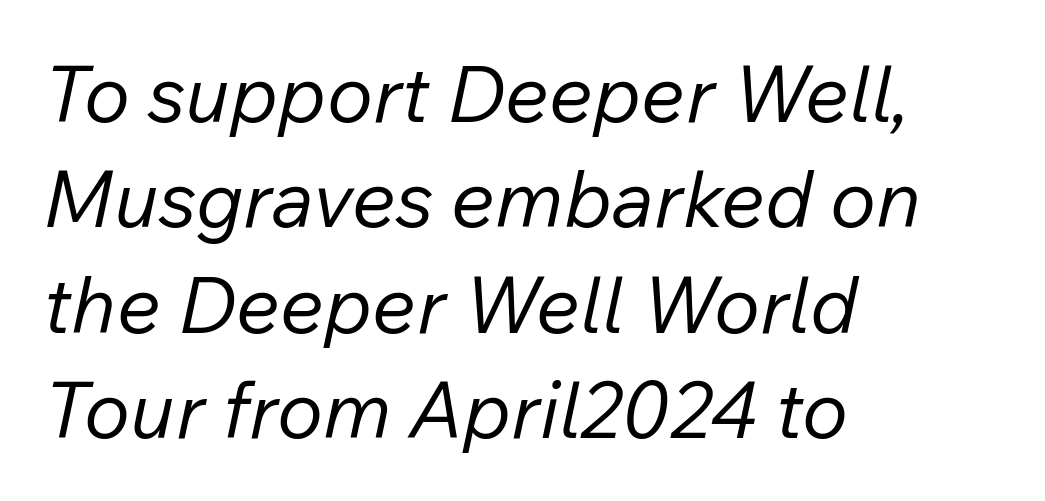
{"italic": "yes", "lean": "right", "slant_degrees": 12, "bold": "no", "weight": "regular", "width": "normal", "stroke_contrast": "low", "x_height": "medium", "monospaced": "no", "underline": "no", "align": "left", "line_spacing": "normal", "line_spacing_ratio": 1.35, "letter_spacing": "normal", "letter_spacing_em": 0.0, "glyph_px": 78}
